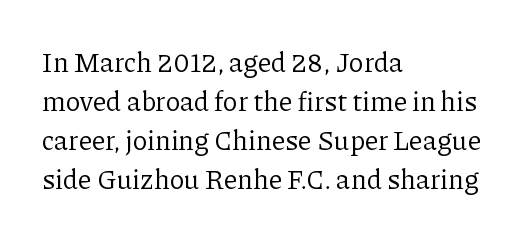
Q: Is the text bold? A: No.
Q: Is the text italic (slanted)? A: No, it is upright.
Q: Is the text underlined? A: No.
Q: How is the paragraph aligned? A: Left-aligned.
Q: Is the spacing between letters normal or unusually wide? A: Normal.
Q: Is the spacing between lines tight, normal or loose? A: Normal.
